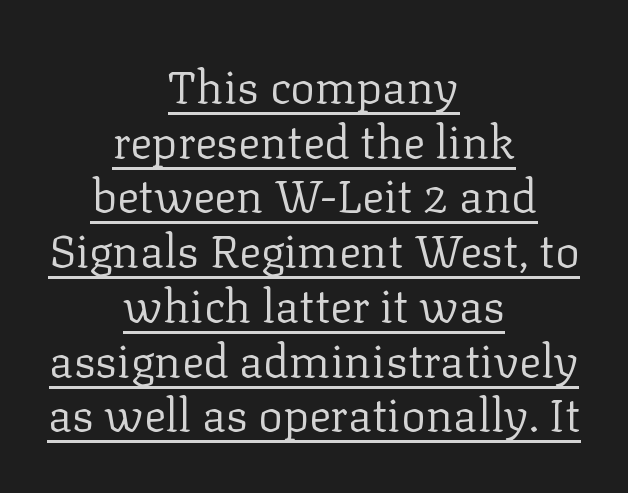
Varying glyph widths throughout — classic text-font behaviour. This is the regular roman posture of the typeface. Does the copy run flush right? No — it is centered line by line. Stems and bowls with no extra thickness — not bold. This sample carries an underscore along the baseline area.
